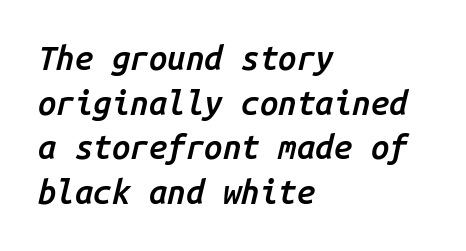
Q: Is the text bold? A: Semi-bold.
Q: Is the text italic (slanted)? A: Yes, it leans right by about 14 degrees.
Q: Is the text underlined? A: No.
Q: How is the paragraph aligned? A: Left-aligned.
Q: Is the spacing between letters normal or unusually wide? A: Normal.
Q: Is the spacing between lines tight, normal or loose? A: Normal.
Q: Width (condensed, normal, or wide)? A: Normal.
Q: Stroke contrast? A: Low.
Q: x-height? A: Medium.
Q: Monospaced? A: Yes.
